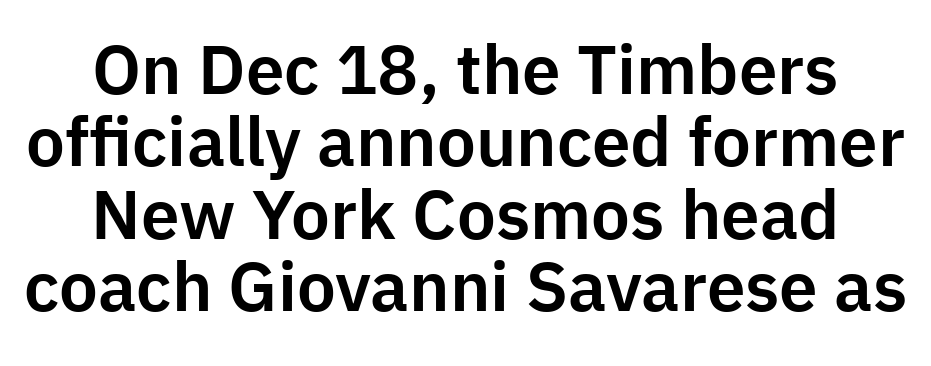
The image shows 69 px sans-serif type, upright; set centered, tight line spacing (1.05x), normal letter spacing, not underlined; low stroke contrast and a medium x-height.
